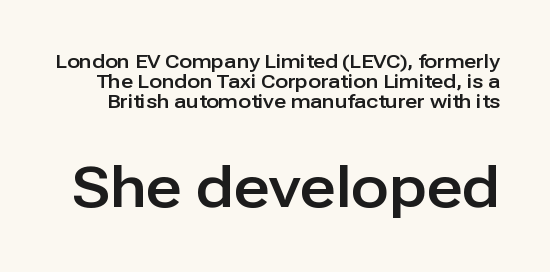
The lettering stays uniformly vertical, giving the passage a roman look. Classification — sans serif. These lines huddle together more closely than default settings would place them. The passage shown begins with its smaller block and ends with its larger one. Varying glyph widths throughout — classic text-font behaviour. In terms of letterspacing, this is plain default setting.
